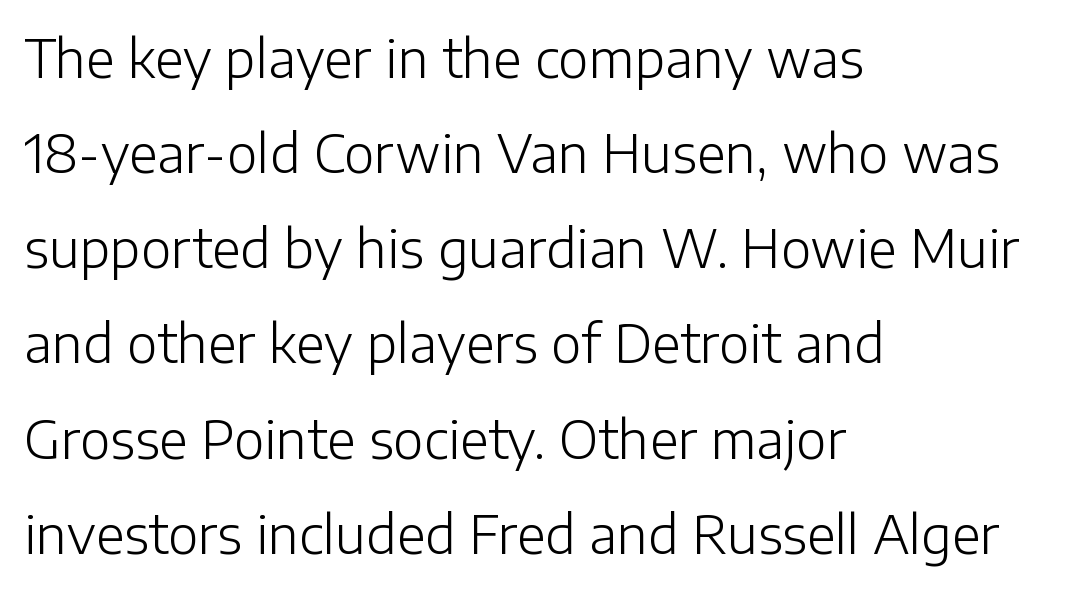
{"serif": "no", "italic": "no", "bold": "no", "weight": "light", "width": "normal", "stroke_contrast": "low", "x_height": "medium", "monospaced": "no", "underline": "no", "align": "left", "line_spacing_ratio": 1.83, "letter_spacing": "normal", "letter_spacing_em": 0.0, "glyph_px": 52}
